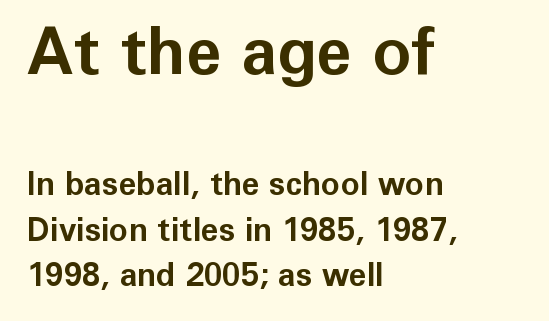
The image shows 65 px bold sans-serif type, upright; set left-aligned, normal line spacing (1.42x), normal letter spacing, not underlined; the first (top) block is 2.03x larger; low stroke contrast and a medium x-height.
